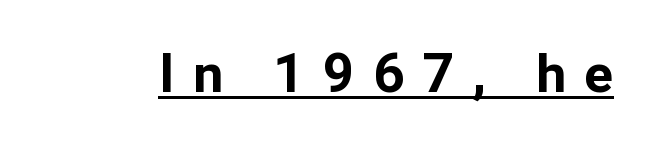
The lettering stays uniformly vertical, giving the passage a roman look. Underlined type. The strokes are fattened all the way to bold. Varying glyph widths throughout — classic text-font behaviour. In terms of letterspacing, this is a distinctly airy, spread setting. The typeface chosen for these lines omits serifs.
